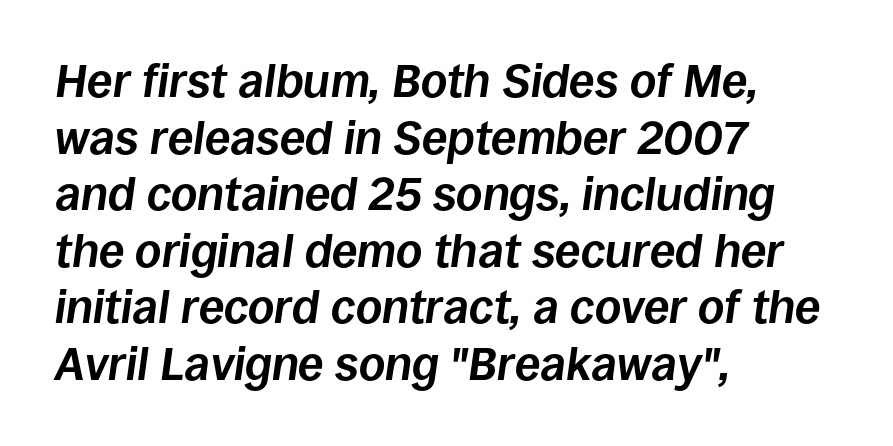
Each letter keeps its own natural width here, so spacing adapts to shape. If you drew a line through each stem, it would be angled. The rendering uses a bold face; every stroke is thick and dark. In terms of letterspacing, this is plain default setting. Casual observation: everything's shoved over to the left.
